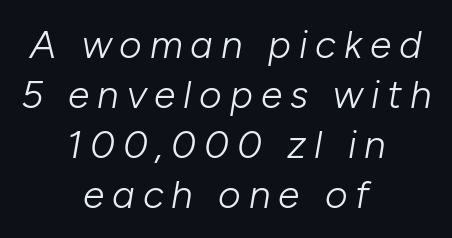
Lines of text with bare space underneath. Yep, that's italic — everything's leaning. The lines sit at an ordinary, default distance from one another. Does extra space separate the letters? Yes, quite a lot of it. Notice how the passage keeps no hard edge, just a central spine. Do the characters align in a grid? No, the font is proportional.
